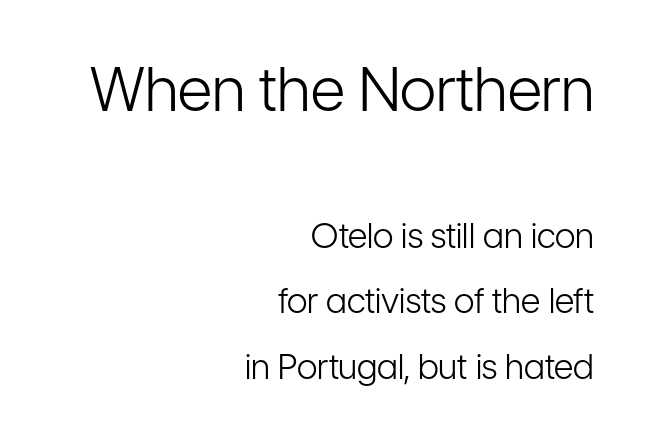
Letterform terminals end flat and unadorned throughout the passage. Caption: upper text group enlarged, lower text group reduced. Compared with typical body copy, the letter spacing here is the same. Has an underline been added? It has not. The lines are quadded right. The strokes are not fattened; the text isn't bold.
